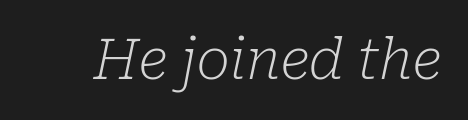
The image shows 56 px light serif type, italic (leaning right); set normal letter spacing, not underlined; low stroke contrast and a medium x-height.
